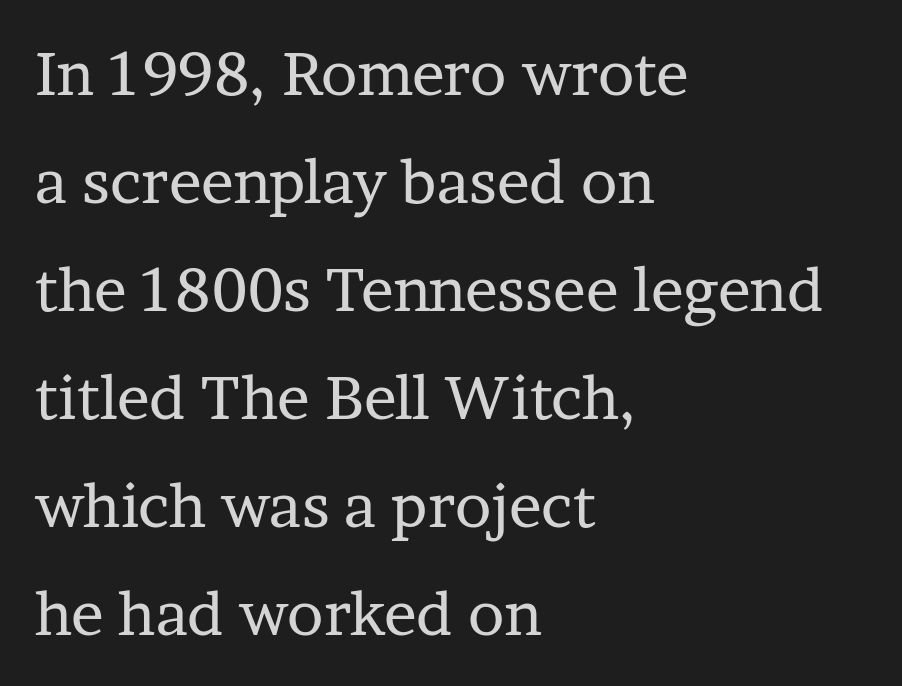
The image shows 61 px regular-weight serif type, upright; set left-aligned, line spacing 1.77x, normal letter spacing, not underlined; low stroke contrast and a medium x-height.
